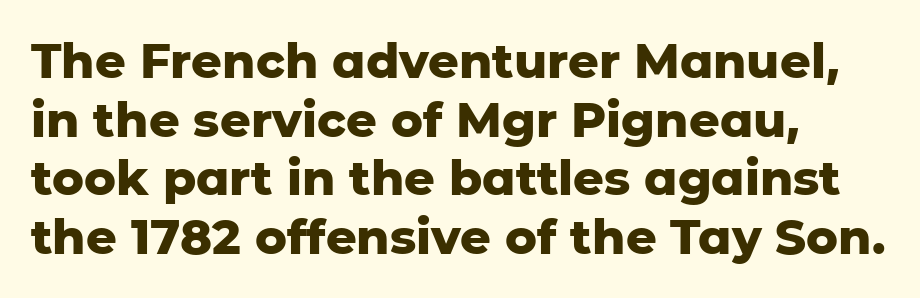
Does the copy run flush right? No — it runs flush left. Are there feet on the stems? There aren't — it's a sans. Caption: bold face, heavy strokes. These lines were composed using upright roman letters.
